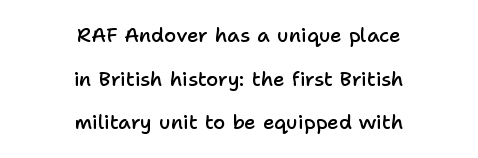
{"italic": "no", "bold": "semi", "underline": "no", "align": "center", "line_spacing": "loose", "line_spacing_ratio": 2.18, "letter_spacing": "normal", "letter_spacing_em": 0.0, "glyph_px": 20}
